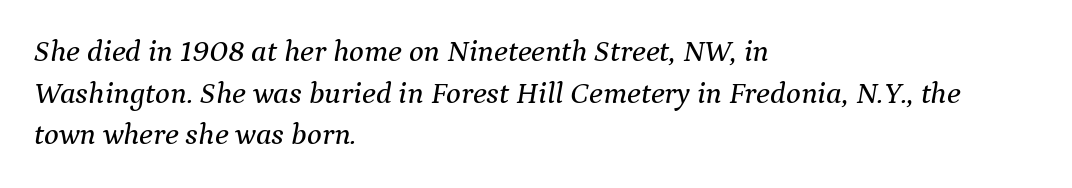
Q: Is the text italic (slanted)? A: Yes, it leans right by about 9 degrees.
Q: Is the typeface a serif or a sans-serif typeface? A: Serif.
Q: Is the text underlined? A: No.
Q: How is the paragraph aligned? A: Left-aligned.
Q: Is the spacing between letters normal or unusually wide? A: Normal.
Q: Is the spacing between lines tight, normal or loose? A: Normal.
Q: Width (condensed, normal, or wide)? A: Normal.
Q: Stroke contrast? A: Medium.
Q: x-height? A: Medium.
Q: Monospaced? A: No.
